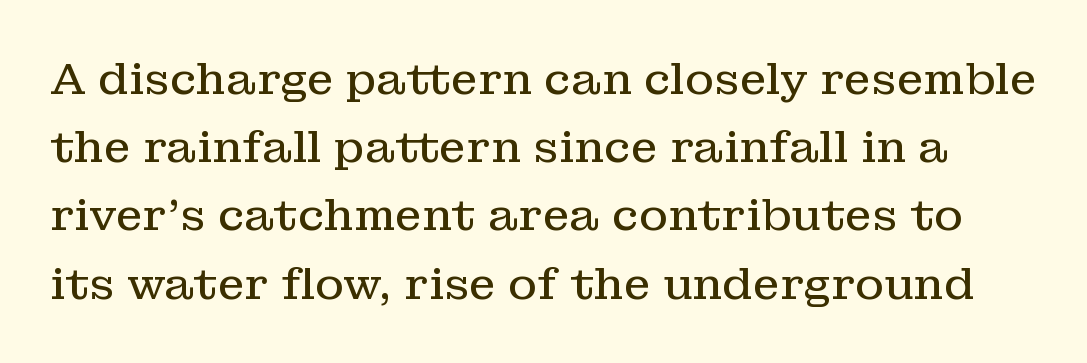
Q: Is the text bold? A: No.
Q: Is the text italic (slanted)? A: No, it is upright.
Q: Is the typeface a serif or a sans-serif typeface? A: Serif.
Q: Is the text underlined? A: No.
Q: Is the spacing between letters normal or unusually wide? A: Normal.
Q: Is the spacing between lines tight, normal or loose? A: Normal.
Q: Width (condensed, normal, or wide)? A: Normal.
Q: Stroke contrast? A: Low.
Q: x-height? A: Medium.
Q: Monospaced? A: No.
